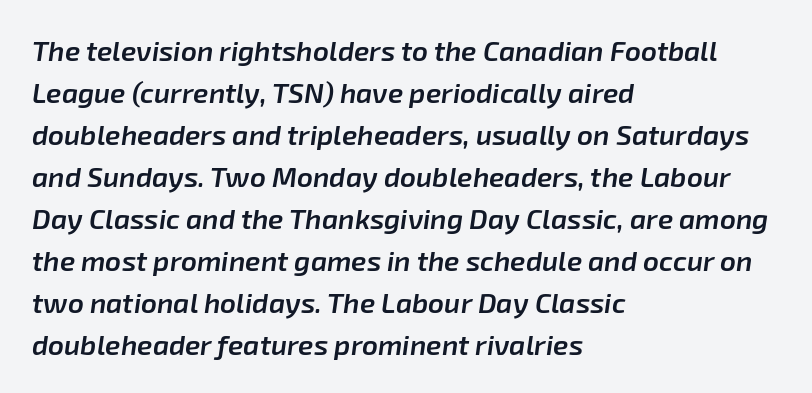
Q: Is the text bold? A: Semi-bold.
Q: Is the text italic (slanted)? A: Yes, it leans right by about 8 degrees.
Q: Is the text underlined? A: No.
Q: How is the paragraph aligned? A: Left-aligned.
Q: Is the spacing between letters normal or unusually wide? A: Normal.
Q: Is the spacing between lines tight, normal or loose? A: Normal.
Q: Width (condensed, normal, or wide)? A: Normal.
Q: Stroke contrast? A: Low.
Q: x-height? A: Medium.
Q: Monospaced? A: No.
